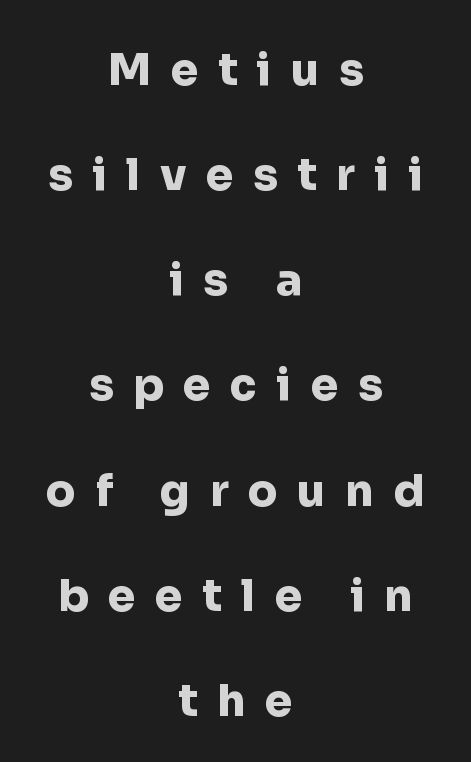
{"serif": "no", "italic": "no", "bold": "yes", "weight": "heavy", "width": "normal", "stroke_contrast": "low", "x_height": "medium", "monospaced": "no", "underline": "no", "align": "center", "line_spacing": "loose", "line_spacing_ratio": 2.39, "letter_spacing": "wide", "letter_spacing_em": 0.44, "glyph_px": 44}
